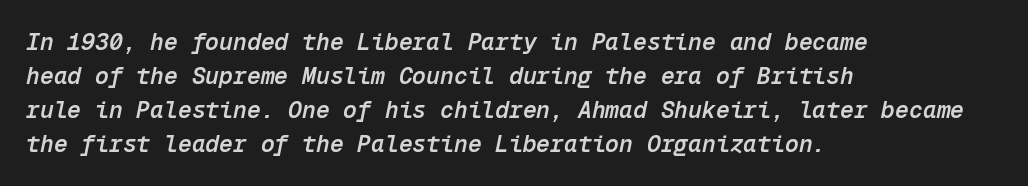
How heavy is the stroke? Medium-heavy — a semibold, shy of bold. In terms of letterspacing, this is plain default setting. A typesetter would mark this as italic. Honestly, there is no underline to notice here at all.
